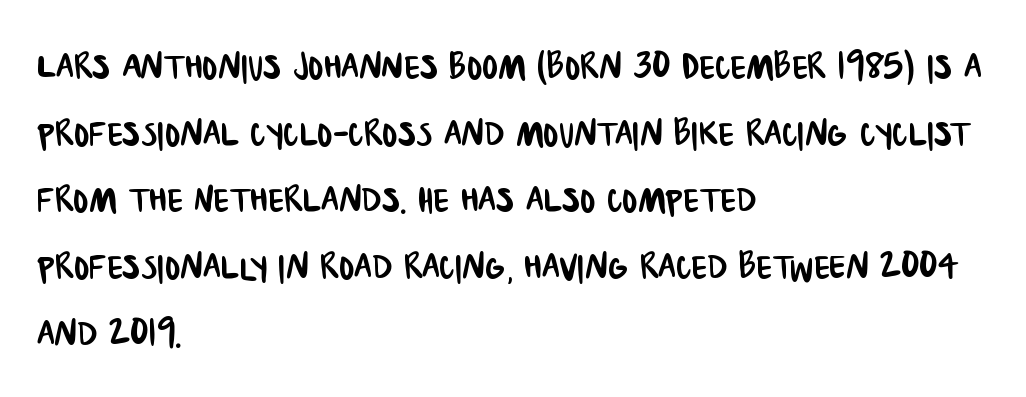
{"serif": "no", "width": "condensed", "stroke_contrast": "low", "x_height": "large", "monospaced": "no", "underline": "no", "align": "left", "line_spacing": "normal", "line_spacing_ratio": 1.45, "letter_spacing": "normal", "letter_spacing_em": 0.0, "glyph_px": 46}
